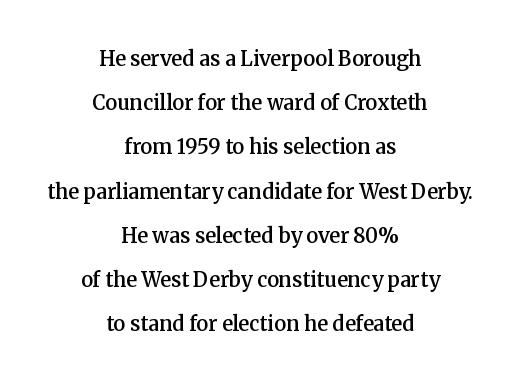
Summary of vertical rhythm: relaxed, with wide interline spacing. The lettering holds an erect, upright posture throughout. Observe the ordinary spacing: letters are neighbours, not strangers. Descenders hang freely into open space.
